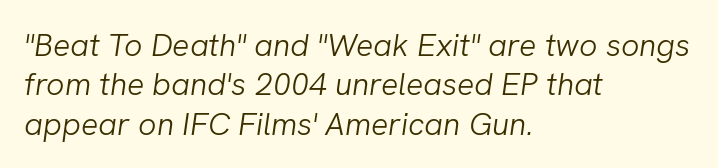
The image shows 32 px light type, italic (leaning right); set left-aligned, line spacing 1.23x, normal letter spacing, not underlined; low stroke contrast and a medium x-height.
